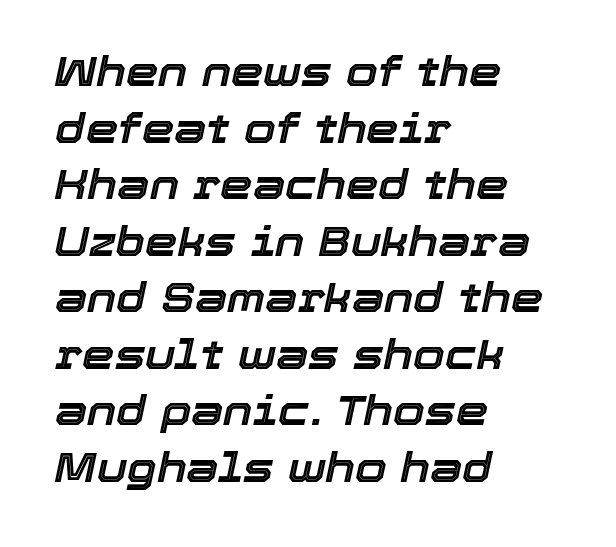
Vertical spacing — default. Honestly, there is no underline to notice here at all. Do the characters align in a grid? No, the font is proportional. The face used here has a pronounced slope to its letters.
